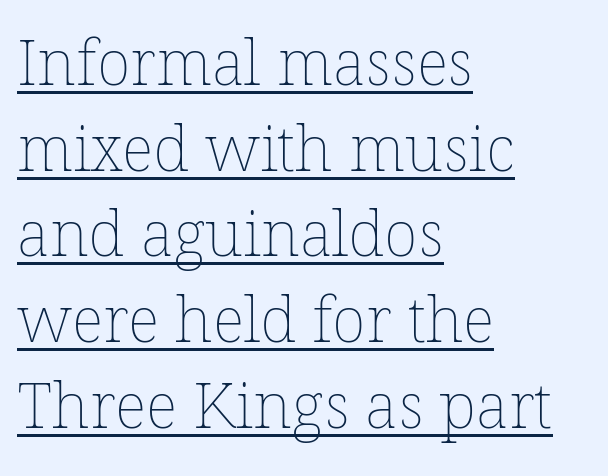
The image shows 63 px thin type; set left-aligned, normal line spacing (1.36x), normal letter spacing, underlined; low stroke contrast and a medium x-height.
